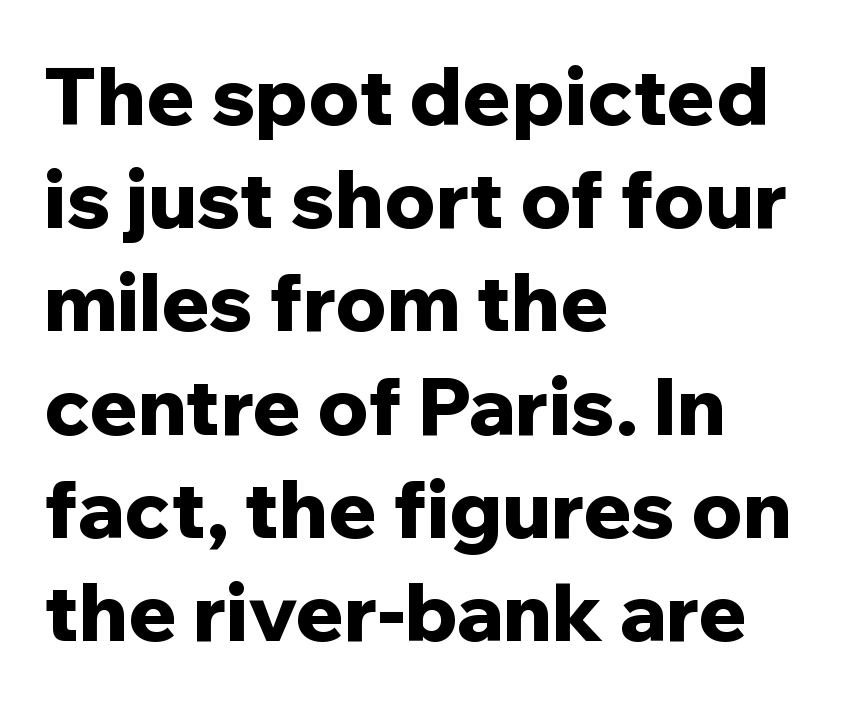
{"serif": "no", "italic": "no", "bold": "yes", "weight": "bold", "width": "normal", "stroke_contrast": "low", "x_height": "medium", "monospaced": "no", "underline": "no", "align": "left", "line_spacing": "normal", "line_spacing_ratio": 1.29, "letter_spacing": "normal", "letter_spacing_em": 0.0, "glyph_px": 80}
